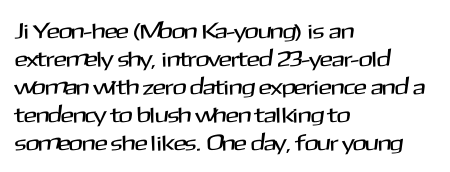
In terms of leading, this rendering sits right in the middle. Do the letters lean? They stand straight. These lines stack with their left ends in a neat column. The zone under the glyphs is completely vacant. The letters sit at their default tracking, neither squeezed nor spread.
